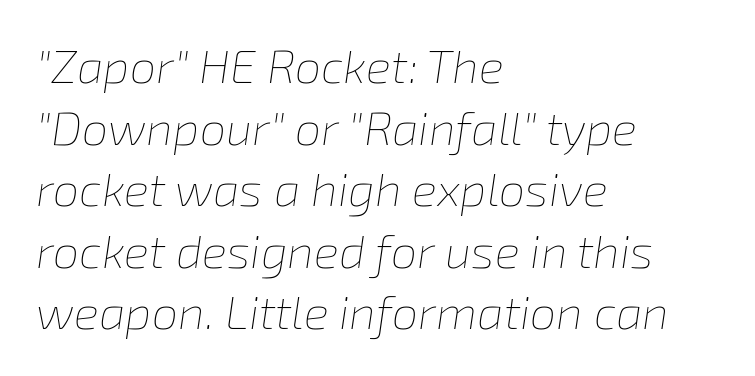
{"italic": "yes", "lean": "right", "slant_degrees": 8, "bold": "no", "weight": "thin", "width": "normal", "stroke_contrast": "low", "x_height": "medium", "monospaced": "no", "underline": "no", "align": "left", "line_spacing": "normal", "line_spacing_ratio": 1.31, "letter_spacing": "normal", "letter_spacing_em": 0.0, "glyph_px": 47}
